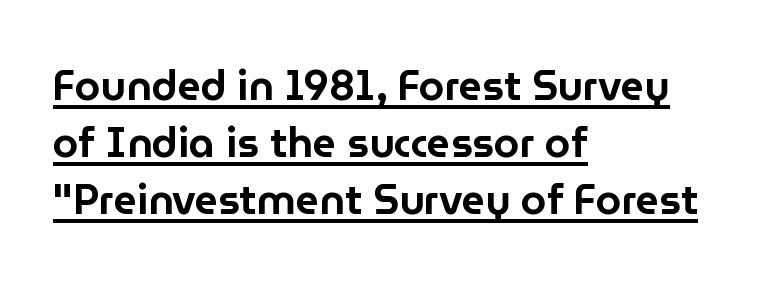
The image shows 41 px sans-serif type, upright; set left-aligned, normal line spacing (1.39x), normal letter spacing, underlined; low stroke contrast and a medium x-height.
